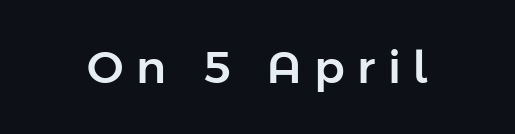
It's the straight-up-and-down kind of type. You could not count columns in this text — the font is proportionally spaced. Honestly, there is no underline to notice here at all. A typesetter would call this heavily tracked-out type. The designer went with a sans here, leaving each stem footless.
